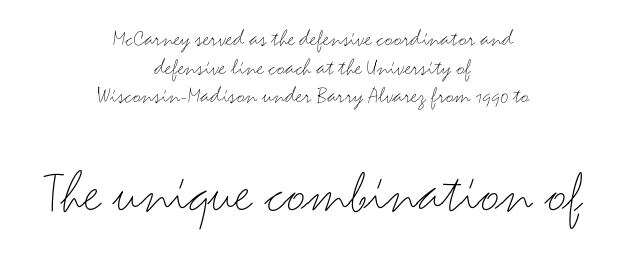
Q: Is the text bold? A: No.
Q: Is the text italic (slanted)? A: Yes.
Q: Is the typeface a serif or a sans-serif typeface? A: Sans-serif.
Q: Is the text underlined? A: No.
Q: How is the paragraph aligned? A: Centered.
Q: Is the spacing between letters normal or unusually wide? A: Normal.
Q: Which block of text is set in a larger size, the first (top) or the second (bottom)? A: The second (bottom) one.
Q: Width (condensed, normal, or wide)? A: Wide.
Q: Stroke contrast? A: Medium.
Q: x-height? A: Small.
Q: Monospaced? A: No.
